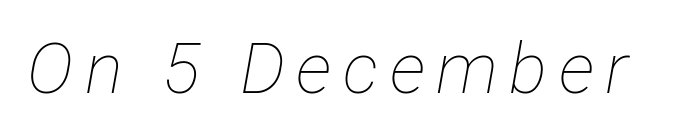
The image shows 71 px thin, condensed type, italic (leaning right); set not underlined; low stroke contrast and a medium x-height.
